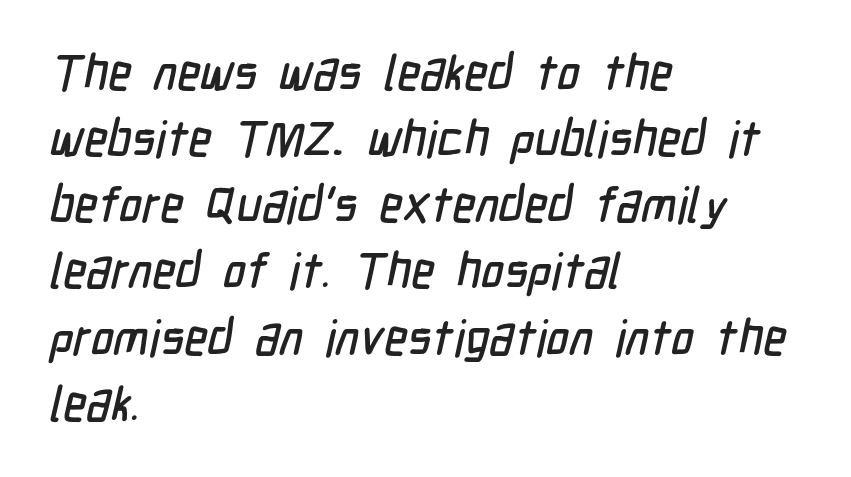
Q: Is the typeface a serif or a sans-serif typeface? A: Sans-serif.
Q: Is the text underlined? A: No.
Q: How is the paragraph aligned? A: Left-aligned.
Q: Is the spacing between letters normal or unusually wide? A: Normal.
Q: Is the spacing between lines tight, normal or loose? A: Normal.
Q: Width (condensed, normal, or wide)? A: Condensed.
Q: Stroke contrast? A: Low.
Q: x-height? A: Medium.
Q: Monospaced? A: No.
